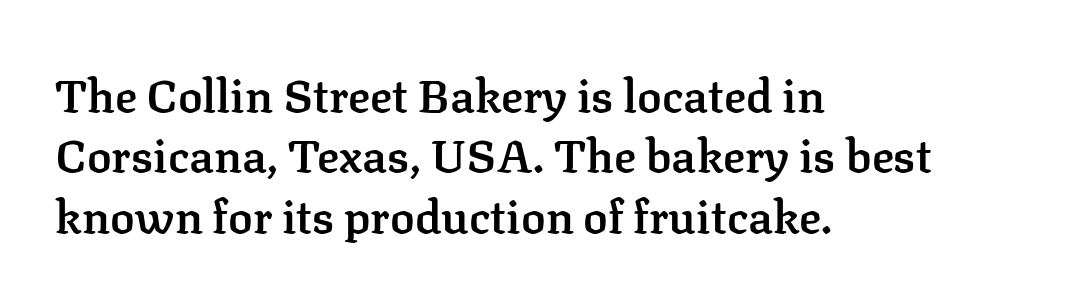
You can tell from the footed stems that serif type was used. Evenly set lines give the paragraph a standard silhouette. Character widths vary here, with narrow letters taking less room than wide ones. Inter-character spacing is left at the font's built-in metrics. Weight check: semibold — heavier than regular, not quite bold. Compared with a centered layout, this one pins lines to the left instead.
